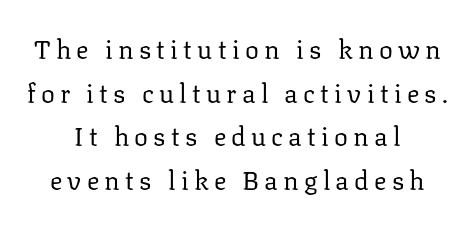
How would I describe the line gaps? Plain and ordinary. The compositor balanced each line on the midline. The tracking jumps out immediately: characters are airy and widely separated. Anything drawn beneath the words? Only blank space. If you drew a line through each stem, it would be perfectly vertical. The weight tops out at a normal text grade.
